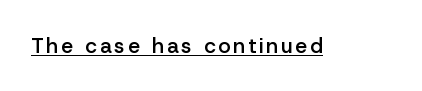
{"italic": "no", "bold": "semi", "underline": "yes", "glyph_px": 21}
